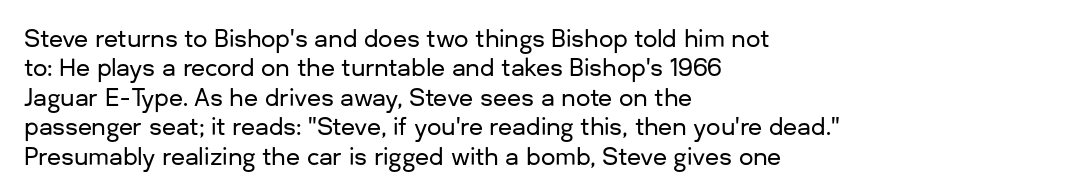
One-word summary of the alignment: left. Posture: vertical. The tracking reads as untouched default to a designer's eye. Each row of text sits above clean, open space. Does the leading feel generous? No, just average.
